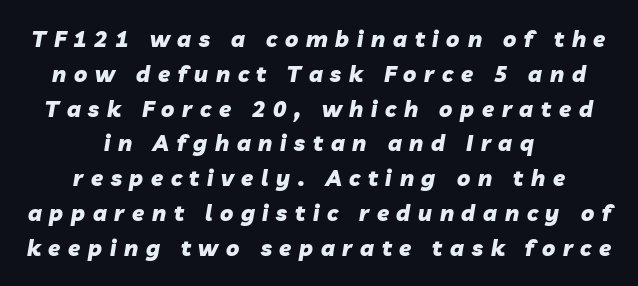
{"italic": "yes", "lean": "right", "slant_degrees": 10, "bold": "yes", "underline": "no", "align": "center", "line_spacing": "normal", "line_spacing_ratio": 1.58, "letter_spacing": "wide", "letter_spacing_em": 0.35, "glyph_px": 22}
